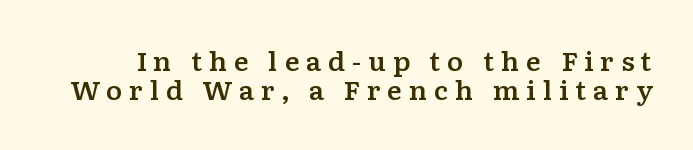
Q: Is the text italic (slanted)? A: No, it is upright.
Q: Is the text underlined? A: No.
Q: Is the spacing between letters normal or unusually wide? A: Unusually wide.
